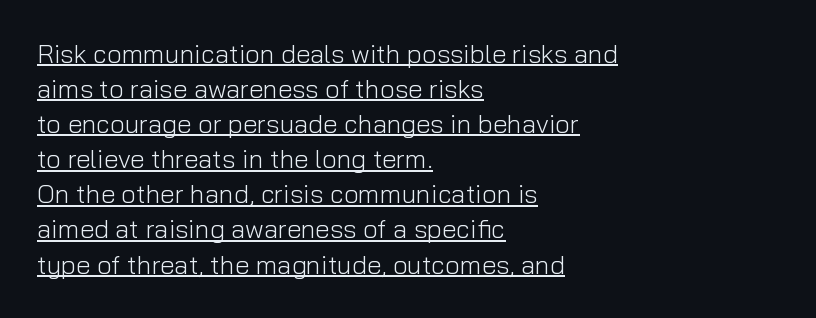
{"italic": "no", "bold": "no", "underline": "yes", "align": "left", "line_spacing": "normal", "line_spacing_ratio": 1.35, "letter_spacing": "normal", "letter_spacing_em": 0.0, "glyph_px": 26}
